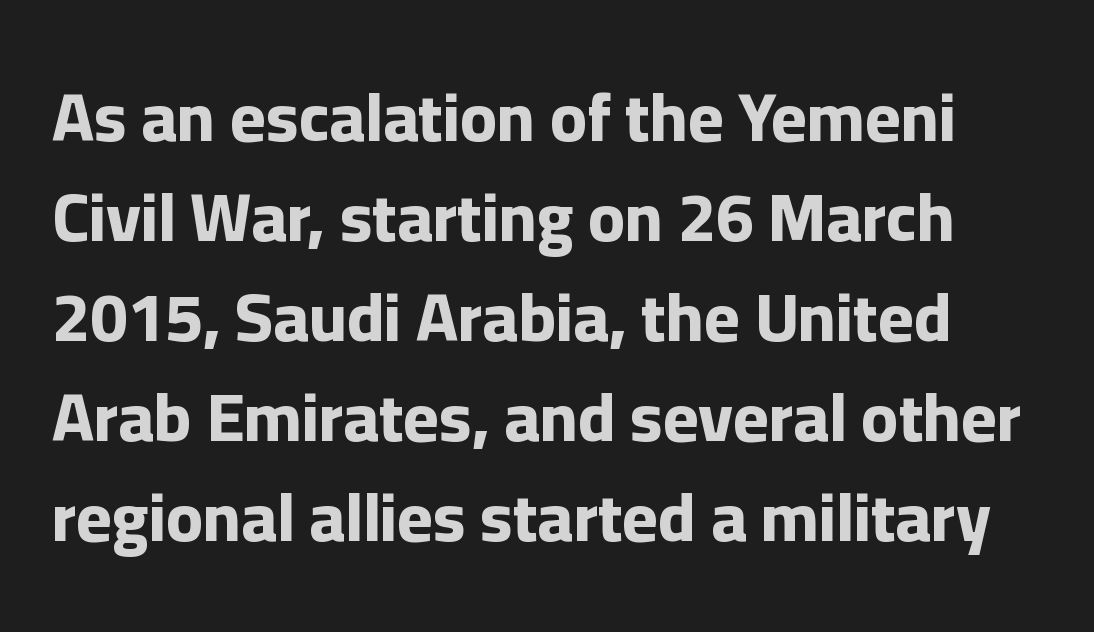
The image shows 68 px bold sans-serif type, upright; set normal line spacing (1.47x), normal letter spacing, not underlined; low stroke contrast and a medium x-height.
